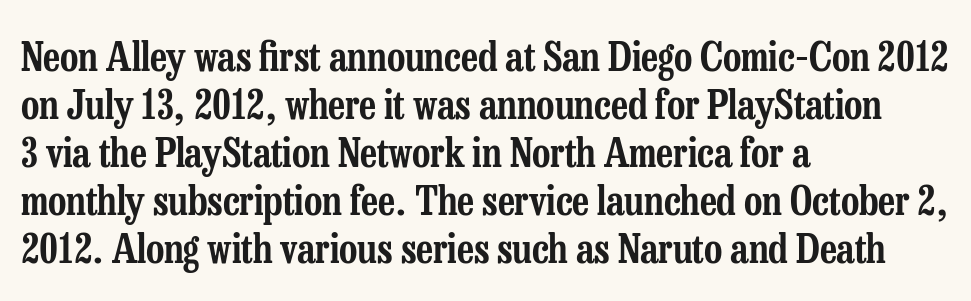
{"serif": "yes", "italic": "no", "width": "condensed", "stroke_contrast": "low", "x_height": "medium", "monospaced": "no", "underline": "no", "align": "left", "line_spacing_ratio": 1.2, "letter_spacing": "normal", "letter_spacing_em": 0.0, "glyph_px": 40}
